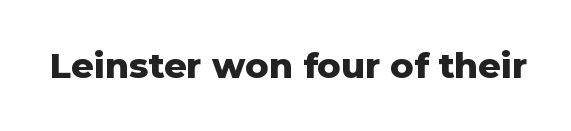
On the weight axis this lands at bold, roughly 700. A typesetter would call this proportional, since set widths differ per character. Spacing between characters is what you'd get straight out of the box. When letters stand straight like this, we call the style roman or upright. The gap between lines stays unmarked.
